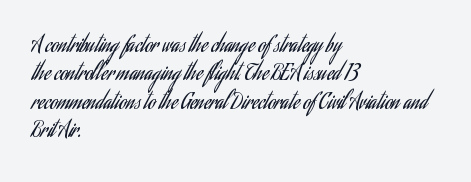
Evenly set lines give the paragraph a standard silhouette. Students, note that the glyphs here touch the page at normal intervals. Typeset ragged right — the left edge is the straight one.
